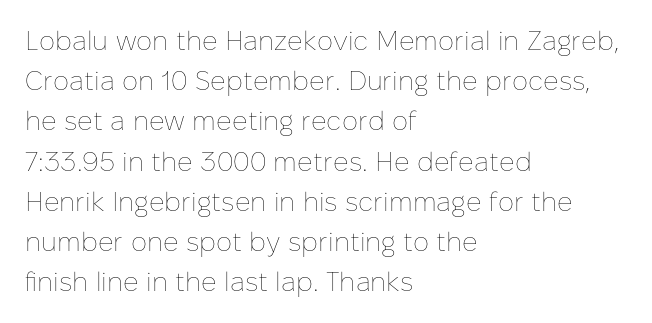
Q: Is the text bold? A: No.
Q: Is the text italic (slanted)? A: No, it is upright.
Q: Is the text underlined? A: No.
Q: How is the paragraph aligned? A: Left-aligned.
Q: Is the spacing between letters normal or unusually wide? A: Normal.
Q: Is the spacing between lines tight, normal or loose? A: Normal.
